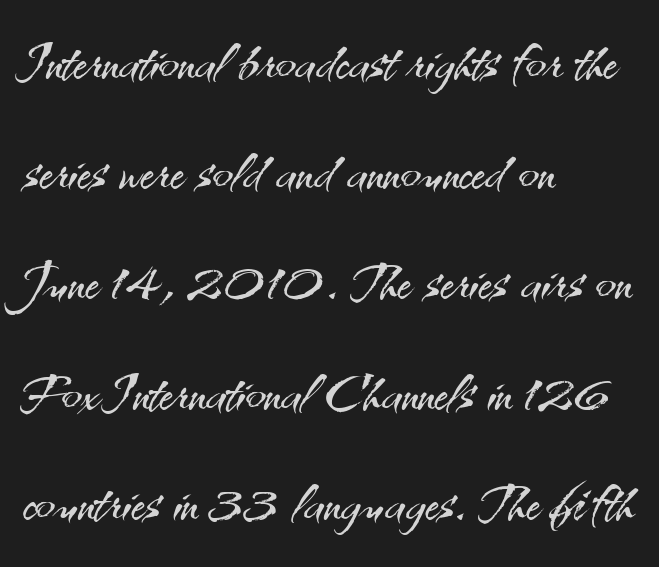
Q: Is the text bold? A: No.
Q: Is the text italic (slanted)? A: Yes.
Q: Is the typeface a serif or a sans-serif typeface? A: Sans-serif.
Q: Is the text underlined? A: No.
Q: How is the paragraph aligned? A: Left-aligned.
Q: Is the spacing between letters normal or unusually wide? A: Normal.
Q: Is the spacing between lines tight, normal or loose? A: Normal.
Q: Width (condensed, normal, or wide)? A: Normal.
Q: Stroke contrast? A: Medium.
Q: x-height? A: Small.
Q: Monospaced? A: No.
